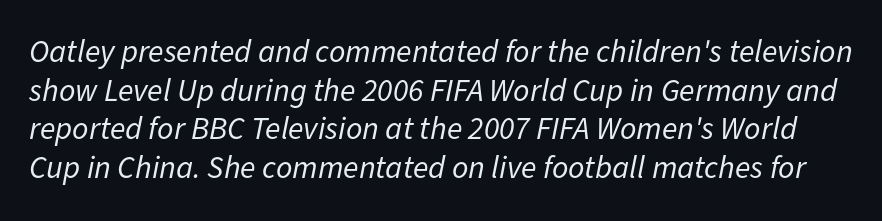
The zone under the glyphs is completely vacant. The typeface has the unassuming heft of standard copy or less. The passage shown is typed in a proportional face where columns would drift. The text carries the slant typical of an italic or oblique font. Is the letter spacing exaggerated? No — it looks like the ordinary default.
